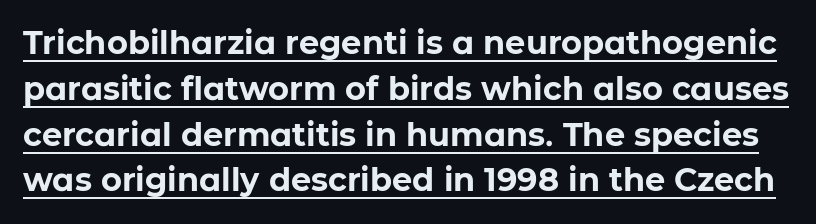
Q: Is the text bold? A: Yes.
Q: Is the text italic (slanted)? A: No, it is upright.
Q: Is the typeface a serif or a sans-serif typeface? A: Sans-serif.
Q: Is the text underlined? A: Yes.
Q: Is the spacing between letters normal or unusually wide? A: Normal.
Q: Is the spacing between lines tight, normal or loose? A: Normal.
Q: Width (condensed, normal, or wide)? A: Normal.
Q: Stroke contrast? A: Low.
Q: x-height? A: Medium.
Q: Monospaced? A: No.
